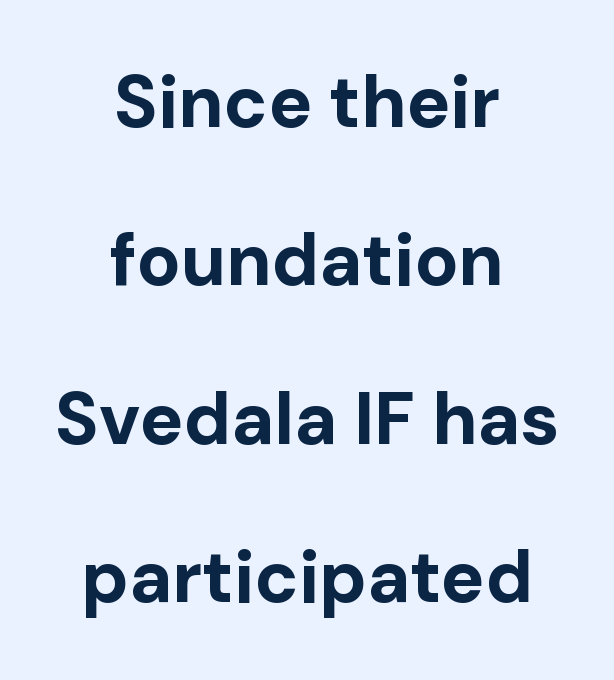
The image shows 73 px bold sans-serif type, upright; set centered, loose line spacing (2.17x), normal letter spacing, not underlined; low stroke contrast and a medium x-height.
